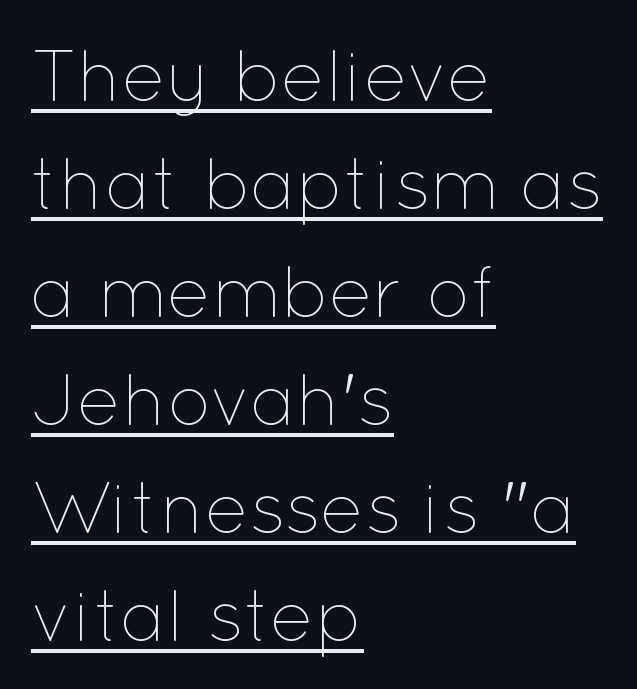
The image shows 73 px thin type, upright; set left-aligned, normal line spacing (1.48x), normal letter spacing, underlined; low stroke contrast and a medium x-height.
